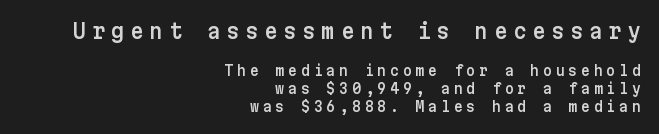
Q: Is the text italic (slanted)? A: No, it is upright.
Q: Is the text underlined? A: No.
Q: How is the paragraph aligned? A: Right-aligned.
Q: Is the spacing between letters normal or unusually wide? A: Unusually wide.
Q: Is the spacing between lines tight, normal or loose? A: Normal.
Q: Which block of text is set in a larger size, the first (top) or the second (bottom)? A: The first (top) one.
